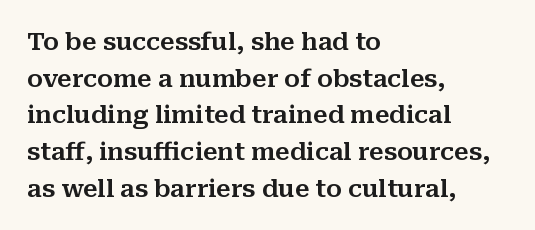
{"italic": "no", "underline": "no", "align": "left", "line_spacing": "normal", "line_spacing_ratio": 1.53, "letter_spacing": "normal", "letter_spacing_em": 0.0, "glyph_px": 24}
